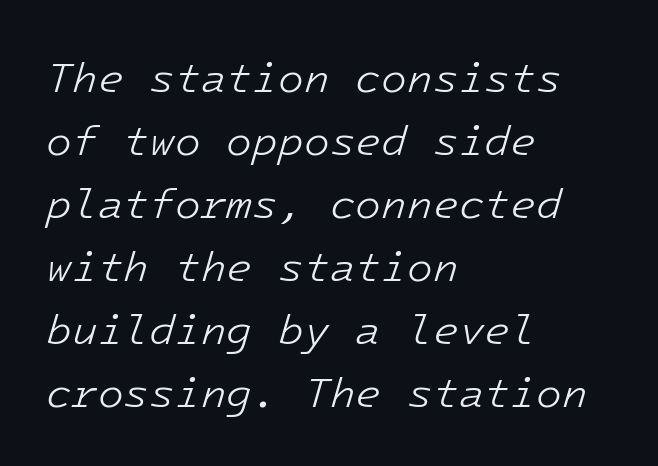
{"italic": "yes", "lean": "right", "slant_degrees": 16, "bold": "no", "weight": "light", "width": "normal", "stroke_contrast": "low", "x_height": "medium", "monospaced": "yes", "underline": "no", "align": "left", "line_spacing": "normal", "line_spacing_ratio": 1.5, "letter_spacing": "normal", "letter_spacing_em": 0.0, "glyph_px": 42}
